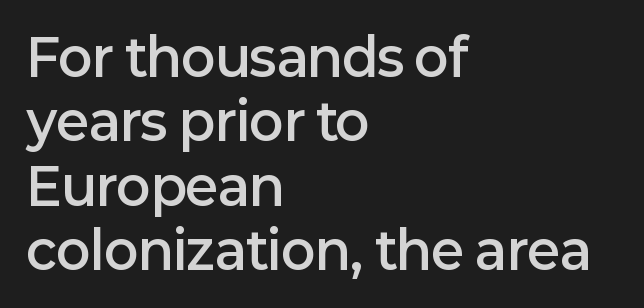
Letters rest on an invisible, unmarked baseline. The rows are spaced the way most documents space them. The axis of the letterforms is exactly vertical. Stroke terminals: plain, sans-serif.
